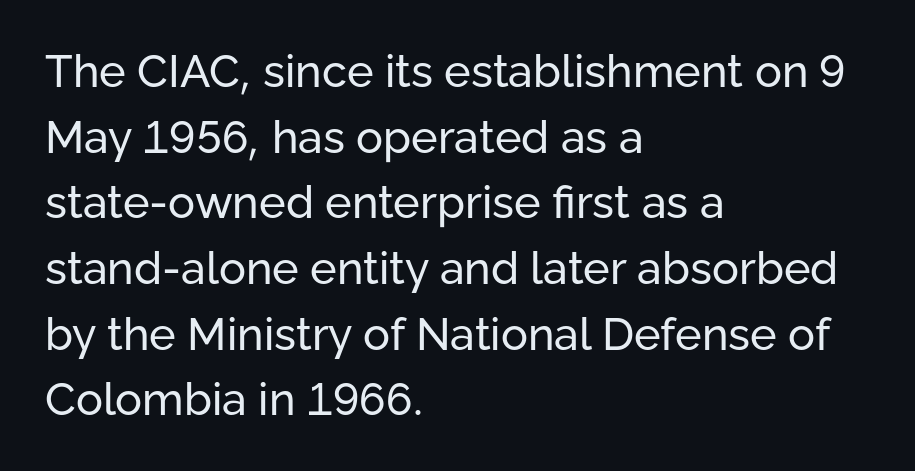
Q: Is the text bold? A: No.
Q: Is the text italic (slanted)? A: No, it is upright.
Q: Is the typeface a serif or a sans-serif typeface? A: Sans-serif.
Q: Is the text underlined? A: No.
Q: How is the paragraph aligned? A: Left-aligned.
Q: Is the spacing between letters normal or unusually wide? A: Normal.
Q: Is the spacing between lines tight, normal or loose? A: Normal.
Q: Width (condensed, normal, or wide)? A: Normal.
Q: Stroke contrast? A: Low.
Q: x-height? A: Medium.
Q: Monospaced? A: No.
